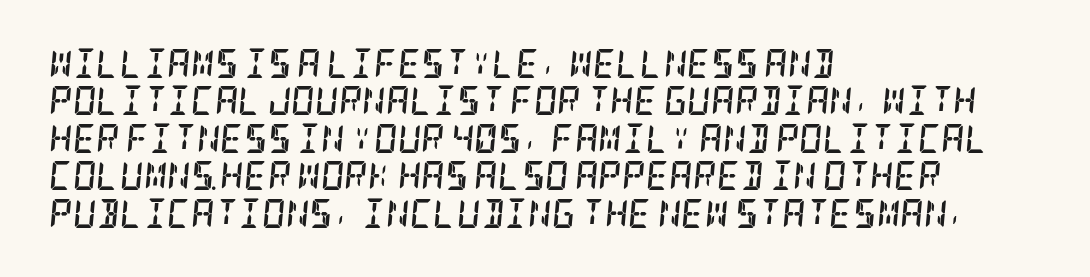
Notice how thick the strokes are: this is what a full bold looks like. Letterform terminals end in serifs throughout the passage. How would I describe the line gaps? Plain and ordinary. Is the type slanted? Yes — the strokes lean at a clear angle. Decoration check: the copy has no underline. The text block is weighted toward the left margin, trailing off unevenly rightward.
